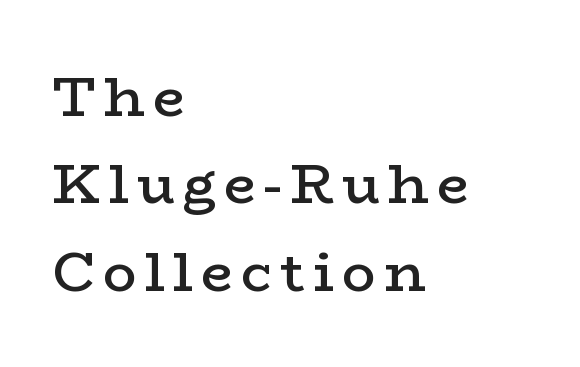
{"serif": "yes", "italic": "no", "bold": "semi", "weight": "semibold", "width": "wide", "stroke_contrast": "low", "x_height": "medium", "monospaced": "no", "underline": "no", "align": "left", "line_spacing": "normal", "line_spacing_ratio": 1.56, "glyph_px": 56}
